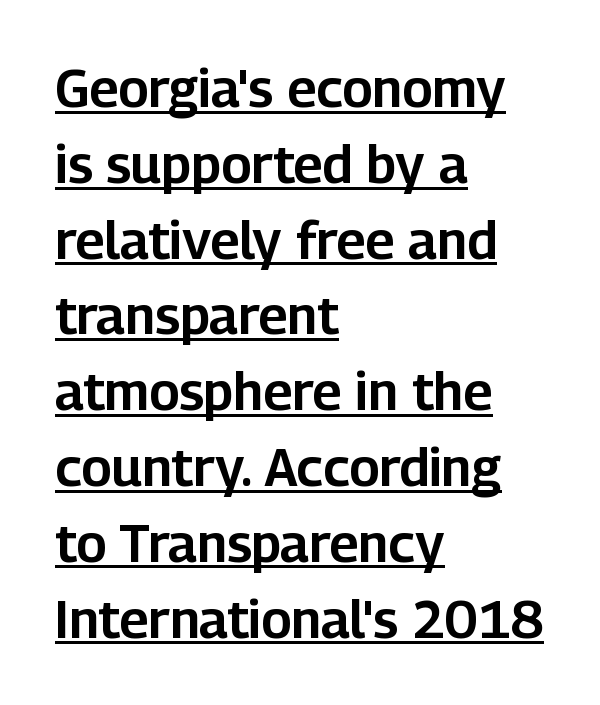
Q: Is the text italic (slanted)? A: No, it is upright.
Q: Is the typeface a serif or a sans-serif typeface? A: Sans-serif.
Q: Is the text underlined? A: Yes.
Q: How is the paragraph aligned? A: Left-aligned.
Q: Is the spacing between letters normal or unusually wide? A: Normal.
Q: Is the spacing between lines tight, normal or loose? A: Normal.
Q: Width (condensed, normal, or wide)? A: Normal.
Q: Stroke contrast? A: Low.
Q: x-height? A: Medium.
Q: Monospaced? A: No.
